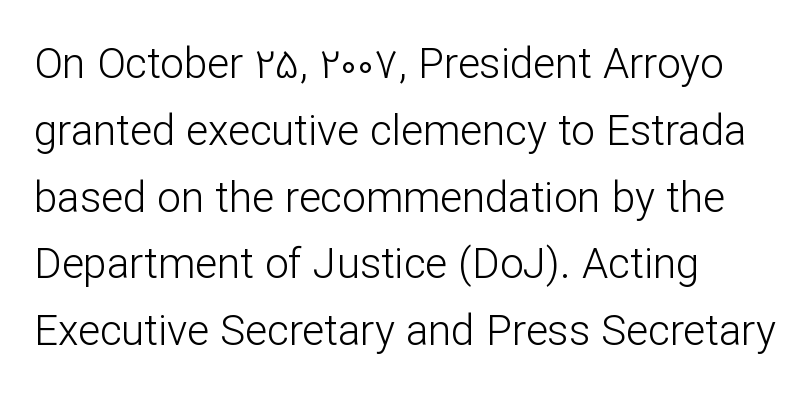
{"serif": "no", "italic": "no", "bold": "no", "weight": "light", "width": "normal", "stroke_contrast": "low", "x_height": "medium", "monospaced": "no", "underline": "no", "align": "left", "line_spacing": "normal", "line_spacing_ratio": 1.59, "letter_spacing": "normal", "letter_spacing_em": 0.0, "glyph_px": 42}
